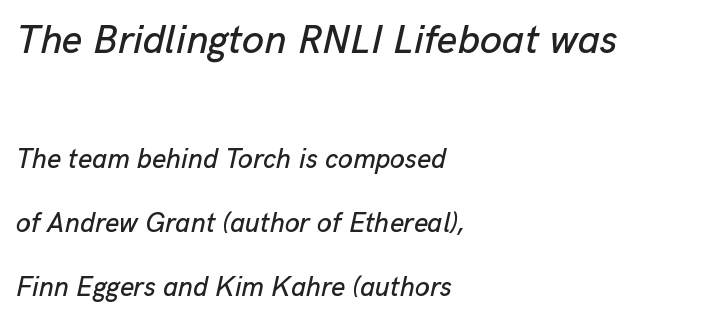
Caption: standard tracking, unaltered. The passage shown begins with its larger block and ends with its smaller one. Varying glyph widths throughout — classic text-font behaviour. This sample trades compactness for vertical openness between lines. The rendering anchors every line to the left-hand side.
